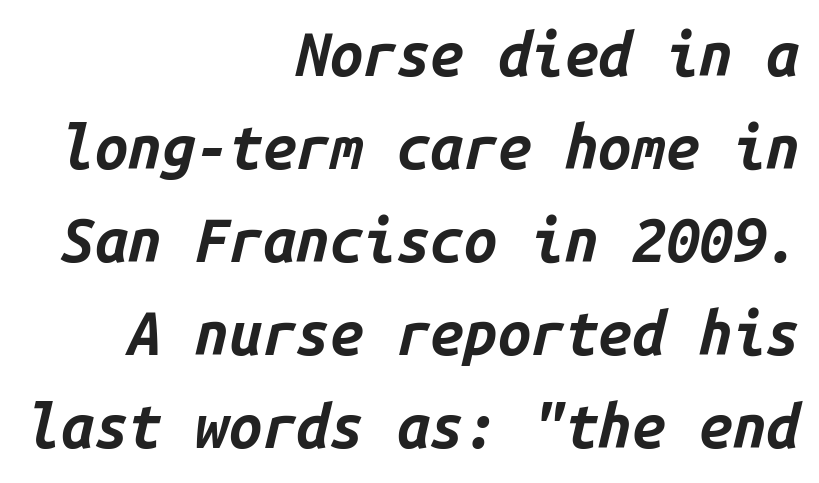
The image shows 60 px bold type, italic (leaning right), monospaced; set right-aligned, normal line spacing (1.55x), normal letter spacing, not underlined; low stroke contrast and a medium x-height.
